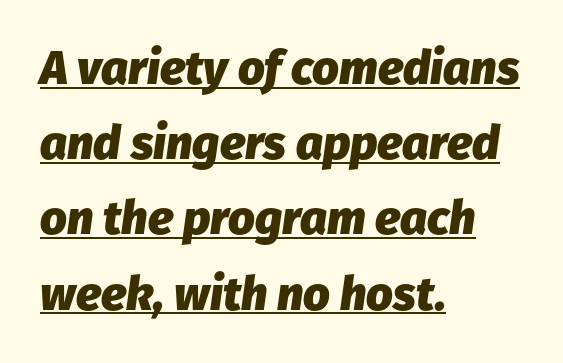
This is underlined copy, the kind a proofreader might mark for attention. Heavy, bold letterforms. Honestly, the letter spacing is just normal — you wouldn't notice it. Each letter keeps its own natural width here, so spacing adapts to shape.
